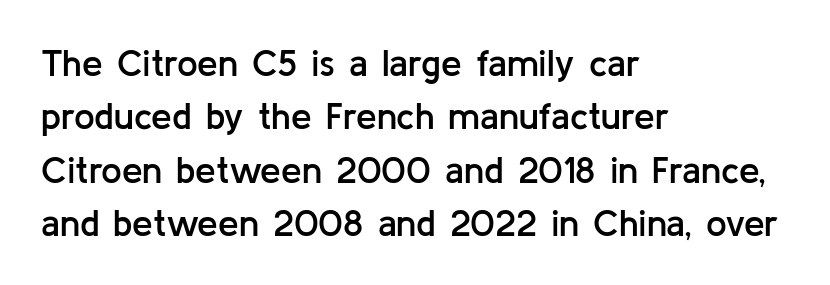
Each letter keeps its own natural width here, so spacing adapts to shape. Characters remain perfectly vertical along every line. The characters look somewhat weighty, a semibold short of true bold. Type style note: lacks serifs. No word sits above an underline.
